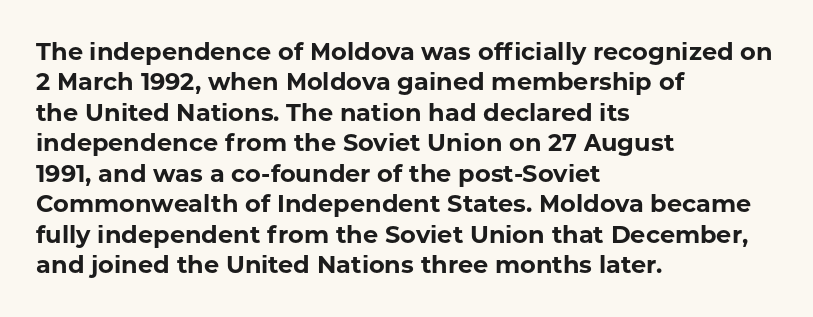
Q: Is the text bold? A: Yes.
Q: Is the text italic (slanted)? A: No, it is upright.
Q: Is the text underlined? A: No.
Q: How is the paragraph aligned? A: Left-aligned.
Q: Is the spacing between letters normal or unusually wide? A: Normal.
Q: Is the spacing between lines tight, normal or loose? A: Normal.
